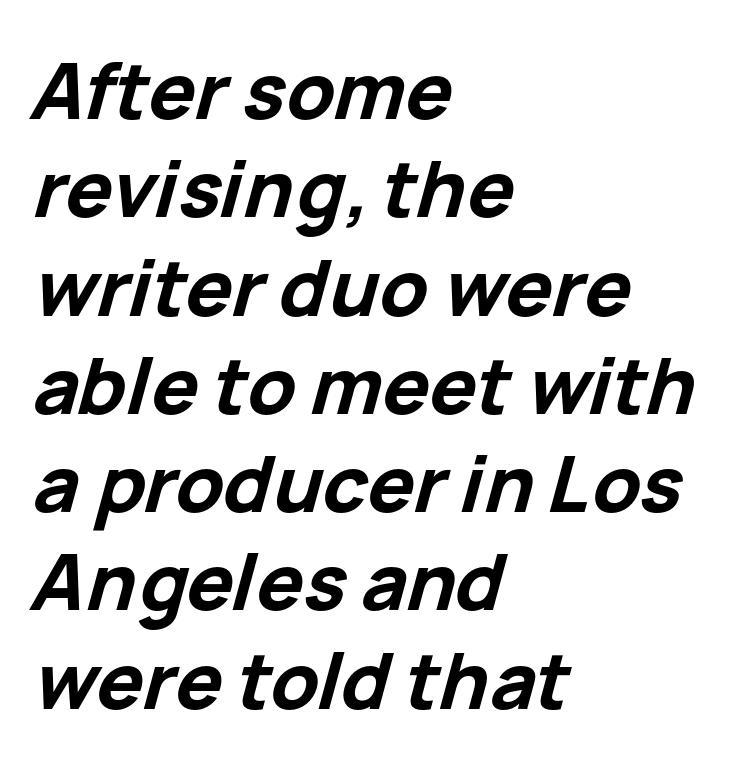
Q: Is the text bold? A: Yes.
Q: Is the text italic (slanted)? A: Yes, it leans right by about 15 degrees.
Q: Is the text underlined? A: No.
Q: How is the paragraph aligned? A: Left-aligned.
Q: Is the spacing between letters normal or unusually wide? A: Normal.
Q: Is the spacing between lines tight, normal or loose? A: Normal.
Q: Width (condensed, normal, or wide)? A: Normal.
Q: Stroke contrast? A: Low.
Q: x-height? A: Medium.
Q: Monospaced? A: No.
